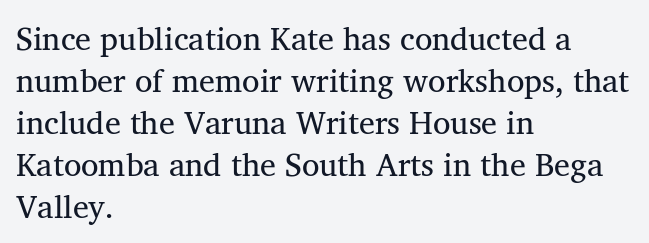
The lines sit at an ordinary, default distance from one another. Which margin do the lines hug? The left one — the right edge is uneven. Stroke terminals: seriffed. Here the designer chose a conventional face with non-uniform glyph widths.
